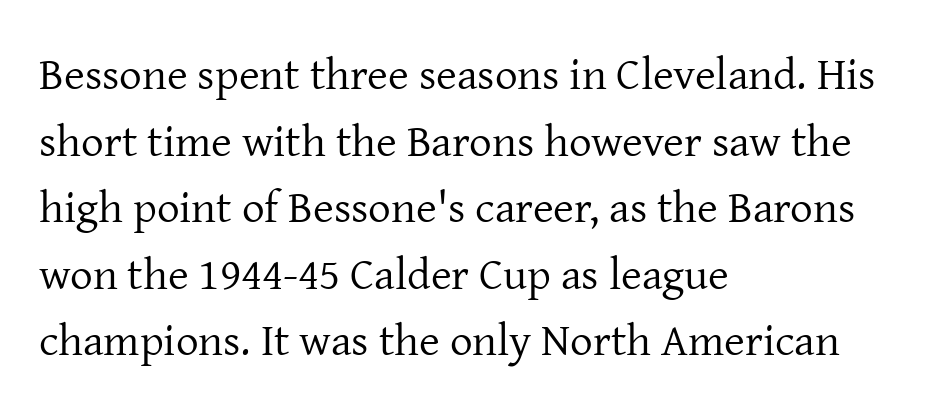
Character widths vary here, with narrow letters taking less room than wide ones. Layout note: lines flush left. You can tell from the footed stems that serif type was used. The space directly below the letters is spotless. This is not heavy type; no bold has been used.
